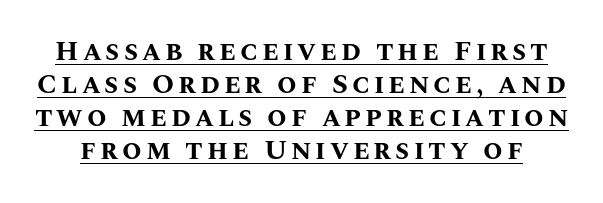
Quick note: underline on. The type sits square on the baseline with zero lean. The face used here is proportionally spaced, like ordinary book or web type. This is heavy type, rendered in bold.
